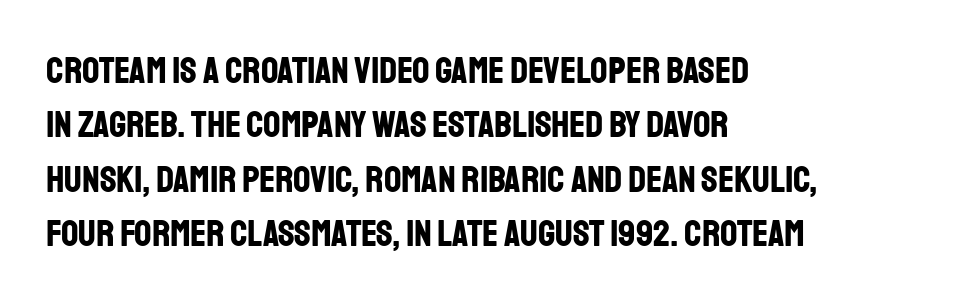
Q: Is the text bold? A: Yes.
Q: Is the text italic (slanted)? A: No, it is upright.
Q: Is the typeface a serif or a sans-serif typeface? A: Sans-serif.
Q: Is the text underlined? A: No.
Q: How is the paragraph aligned? A: Left-aligned.
Q: Is the spacing between letters normal or unusually wide? A: Normal.
Q: Is the spacing between lines tight, normal or loose? A: Normal.
Q: Width (condensed, normal, or wide)? A: Condensed.
Q: Stroke contrast? A: Low.
Q: x-height? A: Large.
Q: Monospaced? A: No.
